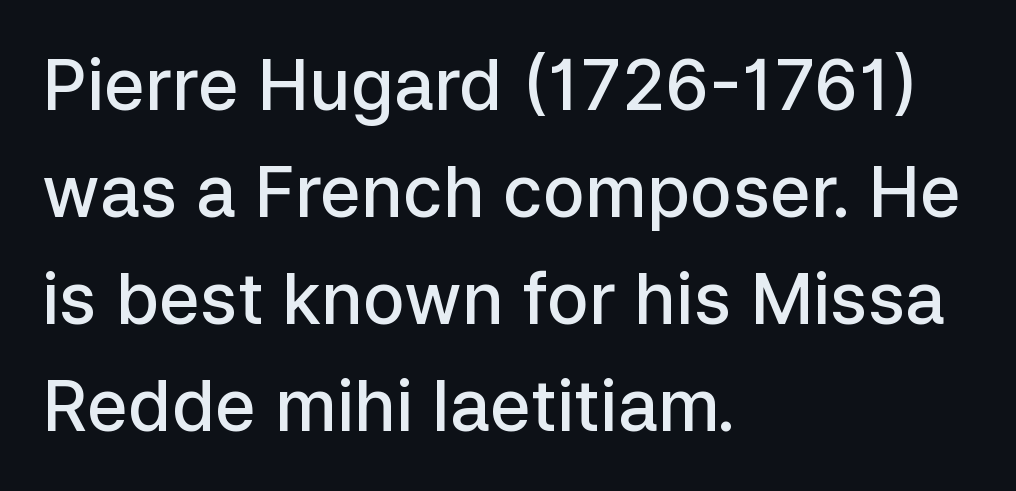
The image shows 70 px semibold sans-serif type, upright; set left-aligned, normal line spacing (1.53x), normal letter spacing, not underlined; low stroke contrast and a medium x-height.
